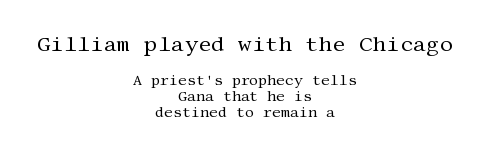
How are the letters spaced? Ordinarily, with no added tracking. When letters stand straight like this, we call the style roman or upright. Centered paragraph, ragged on both sides. The leading is snug, giving the passage a crowded texture. The typeface has the unassuming heft of standard copy or less.
